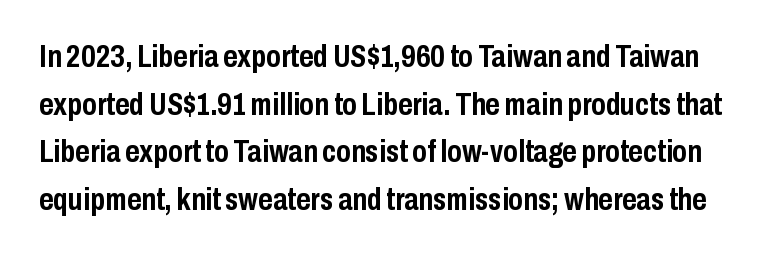
{"serif": "no", "italic": "no", "bold": "yes", "weight": "semibold", "width": "condensed", "stroke_contrast": "low", "x_height": "medium", "monospaced": "no", "underline": "no", "line_spacing": "normal", "line_spacing_ratio": 1.54, "letter_spacing": "normal", "letter_spacing_em": 0.0, "glyph_px": 31}
